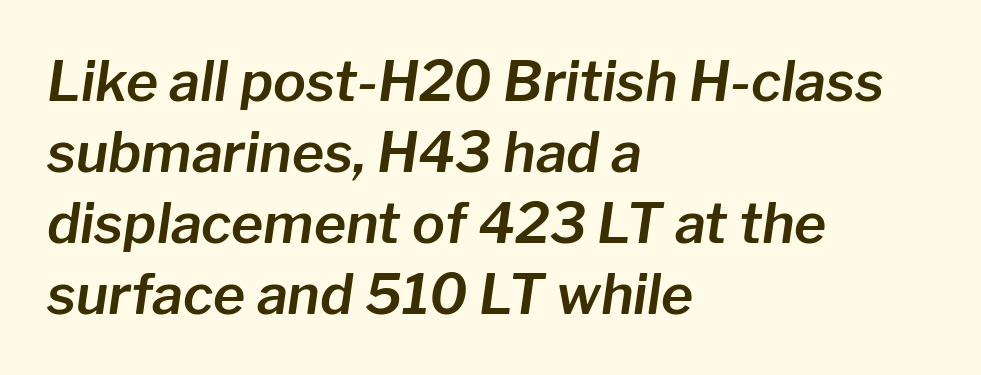
The image shows 55 px text type, italic (leaning right); set left-aligned, normal line spacing (1.29x), normal letter spacing, not underlined; low stroke contrast and a medium x-height.
